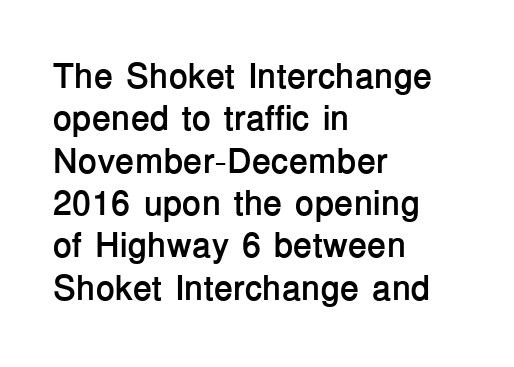
{"serif": "no", "italic": "no", "bold": "yes", "weight": "semibold", "width": "normal", "stroke_contrast": "low", "x_height": "medium", "monospaced": "no", "underline": "no", "align": "left", "line_spacing_ratio": 1.21, "letter_spacing": "normal", "letter_spacing_em": 0.0, "glyph_px": 35}
